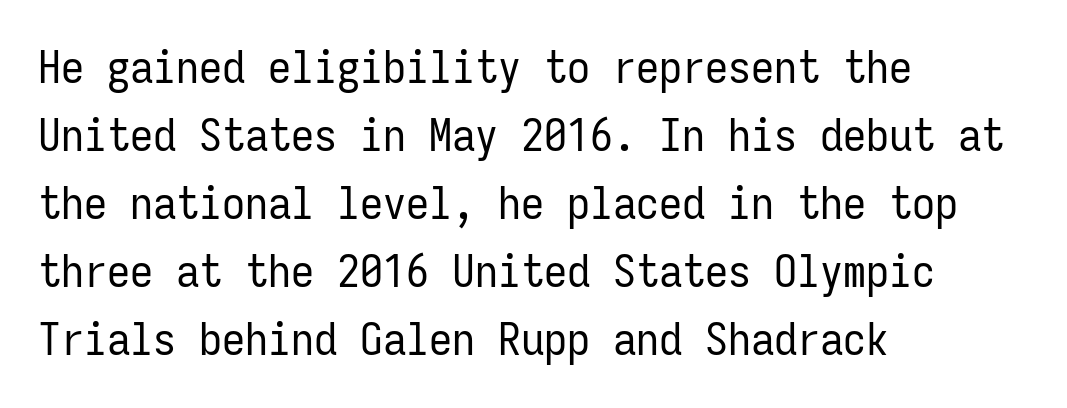
Vertical spacing — default. Looks like terminal output: every glyph gets an equal slot. Stroke mass is kept to a normal reading level or below. Honestly, there is no underline to notice here at all. The setting favours the left margin, as ordinary paragraphs usually do.
